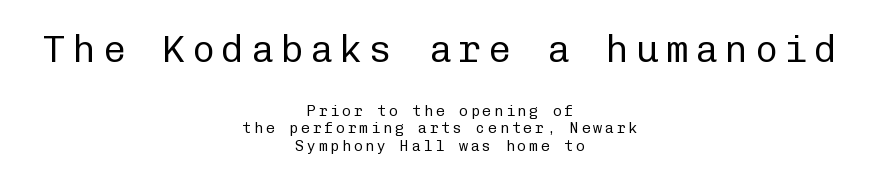
The image shows 38 px regular-weight sans-serif type, upright, monospaced; set centered, line spacing 1.17x, not underlined; the first (top) block is 2.53x larger; low stroke contrast and a medium x-height.
